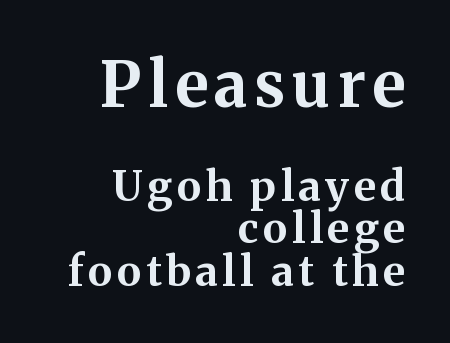
Q: Is the text bold? A: Yes.
Q: Is the text italic (slanted)? A: No, it is upright.
Q: Is the typeface a serif or a sans-serif typeface? A: Serif.
Q: Is the text underlined? A: No.
Q: How is the paragraph aligned? A: Right-aligned.
Q: Is the spacing between lines tight, normal or loose? A: Tight.
Q: Which block of text is set in a larger size, the first (top) or the second (bottom)? A: The first (top) one.
Q: Width (condensed, normal, or wide)? A: Normal.
Q: Stroke contrast? A: Medium.
Q: x-height? A: Medium.
Q: Monospaced? A: No.
